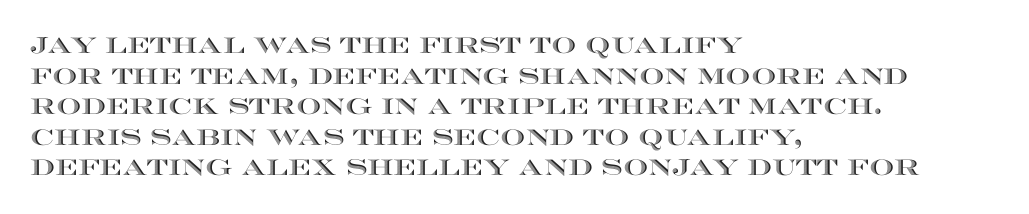
Q: Is the text italic (slanted)? A: No, it is upright.
Q: Is the text underlined? A: No.
Q: How is the paragraph aligned? A: Left-aligned.
Q: Is the spacing between letters normal or unusually wide? A: Normal.
Q: Is the spacing between lines tight, normal or loose? A: Normal.
